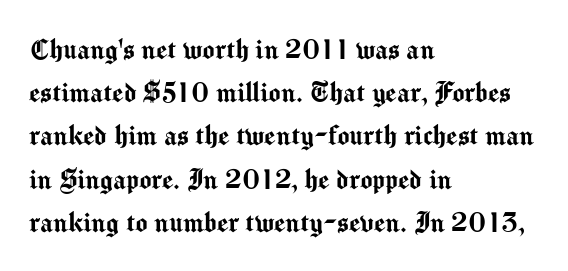
Q: Is the text italic (slanted)? A: No, it is upright.
Q: Is the typeface a serif or a sans-serif typeface? A: Sans-serif.
Q: Is the text underlined? A: No.
Q: How is the paragraph aligned? A: Left-aligned.
Q: Is the spacing between letters normal or unusually wide? A: Normal.
Q: Is the spacing between lines tight, normal or loose? A: Normal.
Q: Width (condensed, normal, or wide)? A: Normal.
Q: Stroke contrast? A: Medium.
Q: x-height? A: Medium.
Q: Monospaced? A: No.
